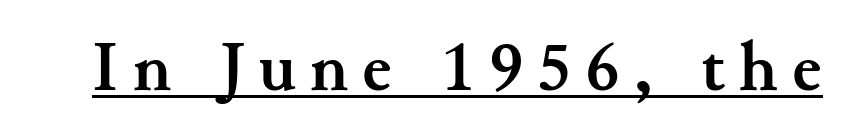
{"serif": "yes", "italic": "no", "bold": "yes", "weight": "semibold", "width": "normal", "stroke_contrast": "medium", "x_height": "small", "monospaced": "no", "underline": "yes", "letter_spacing": "wide", "letter_spacing_em": 0.21, "glyph_px": 71}
